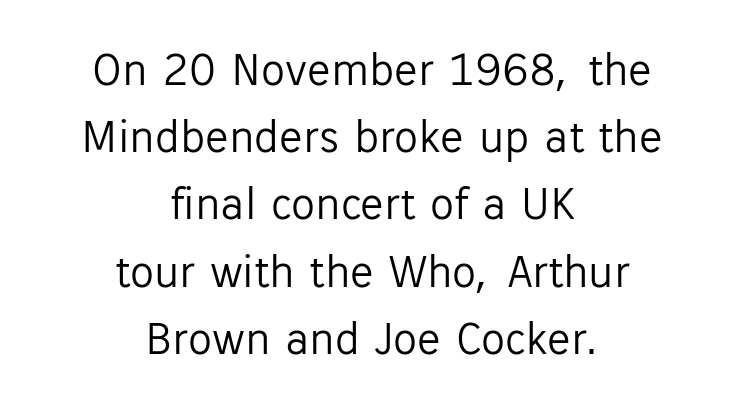
Q: Is the text bold? A: No.
Q: Is the text italic (slanted)? A: No, it is upright.
Q: Is the typeface a serif or a sans-serif typeface? A: Sans-serif.
Q: Is the text underlined? A: No.
Q: How is the paragraph aligned? A: Centered.
Q: Is the spacing between letters normal or unusually wide? A: Normal.
Q: Is the spacing between lines tight, normal or loose? A: Normal.
Q: Width (condensed, normal, or wide)? A: Normal.
Q: Stroke contrast? A: Low.
Q: x-height? A: Medium.
Q: Monospaced? A: No.
